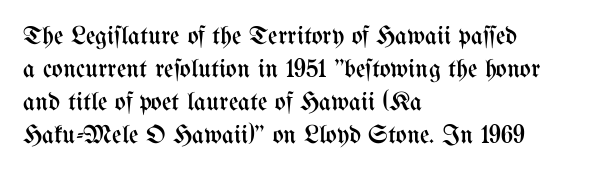
The image shows 26 px text type, upright; set left-aligned, normal line spacing (1.27x), normal letter spacing, not underlined.
